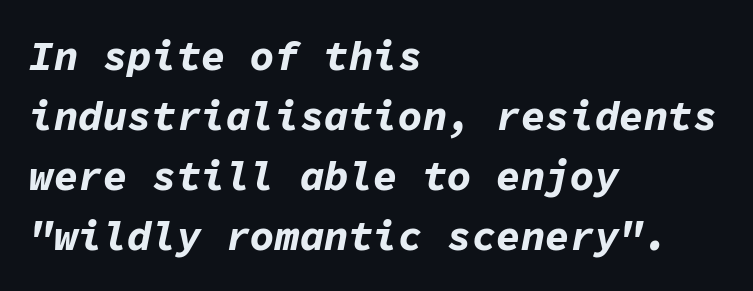
One-word summary of the alignment: left. The letters march in equal steps, a hallmark of fixed-pitch type. Would a proofreader flag this as italicized? Yes. Is the type bold? Yes — the strokes are clearly thick and heavy. The words here are not underlined.
